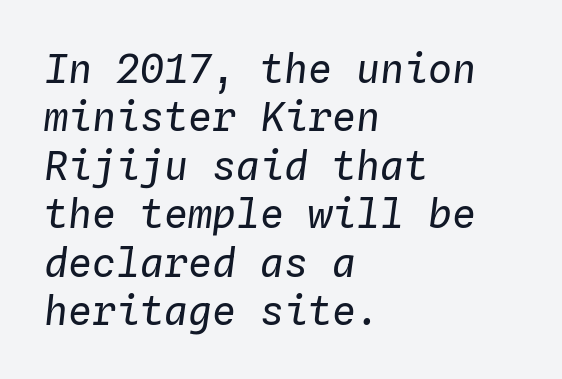
The image shows 40 px regular-weight type, italic (leaning right), monospaced; set left-aligned, line spacing 1.21x, normal letter spacing, not underlined; low stroke contrast and a medium x-height.
